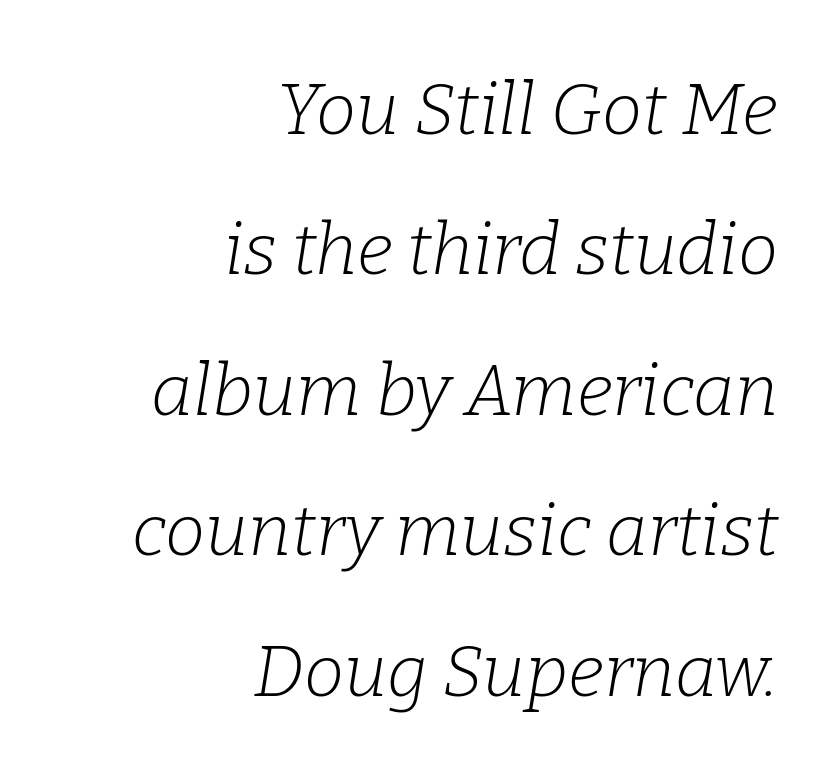
Letter spacing: default. Observe the serifs anchoring each vertical stroke in this sample. Honestly, there is no underline to notice here at all. A light-to-regular cut is what we see here. A flush-right, rag-left setting is used for this passage.
